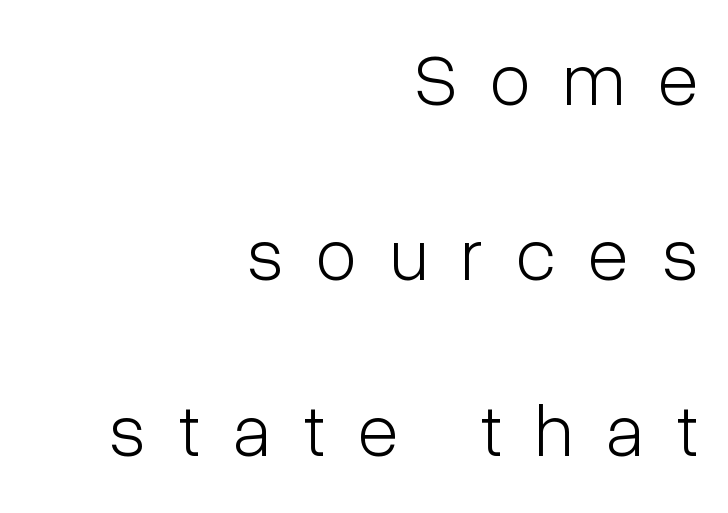
The image shows 75 px light, condensed sans-serif type, upright; set right-aligned, loose line spacing (2.34x), unusually wide letter spacing (+0.44 em), not underlined; low stroke contrast and a medium x-height.
